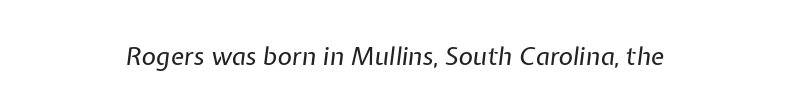
Q: Is the text bold? A: No.
Q: Is the text italic (slanted)? A: Yes, it leans right by about 7 degrees.
Q: Is the text underlined? A: No.
Q: Is the spacing between letters normal or unusually wide? A: Normal.
